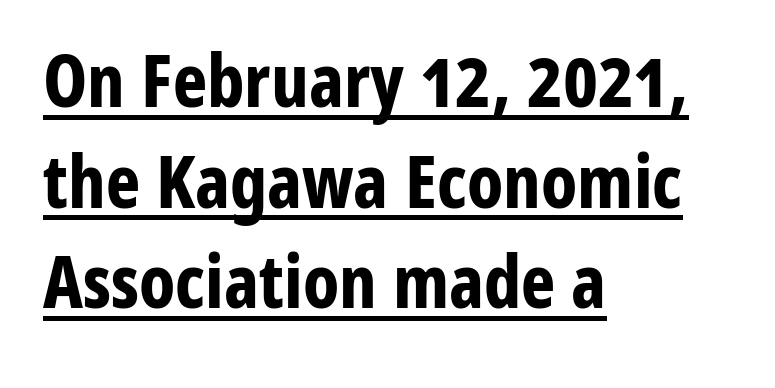
The image shows 73 px bold, condensed sans-serif type, upright; set left-aligned, normal line spacing (1.38x), normal letter spacing, underlined; low stroke contrast and a medium x-height.
